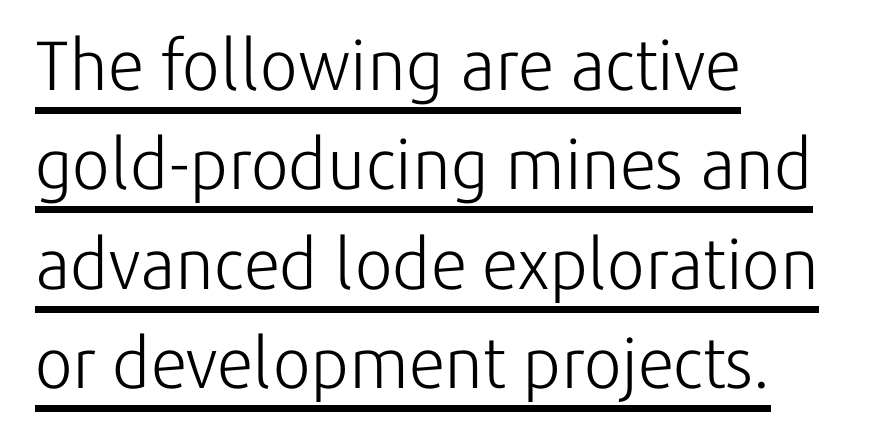
The image shows 70 px light sans-serif type, upright; set left-aligned, normal line spacing (1.42x), normal letter spacing, underlined; low stroke contrast and a medium x-height.
